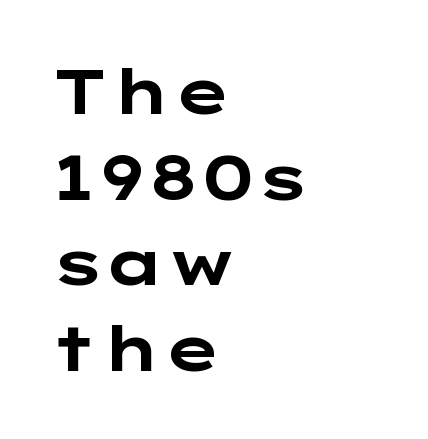
{"serif": "no", "italic": "no", "bold": "yes", "weight": "bold", "width": "wide", "stroke_contrast": "low", "x_height": "medium", "underline": "no", "align": "left", "line_spacing": "normal", "line_spacing_ratio": 1.36, "letter_spacing": "normal", "letter_spacing_em": 0.0, "glyph_px": 63}
